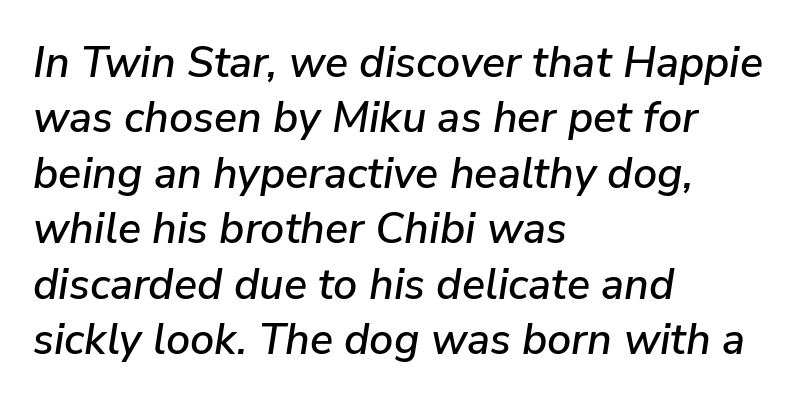
You could not count columns in this text — the font is proportionally spaced. Each row of text sits above clean, open space. The passage shown leans; its letterforms are oblique. The passage shown stacks its lines at a standard gap. Every row of glyphs begins at an identical x-position on the left.
